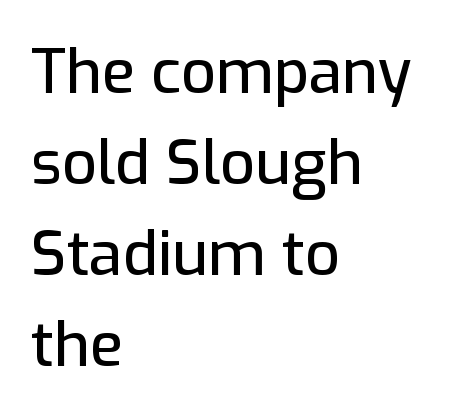
To sum up the face: it is a sans, with no serifs. The typography opts for an upright posture over an oblique one. Spacing verdict: proportional, widths tailored to each character. Line spacing here is normal.
